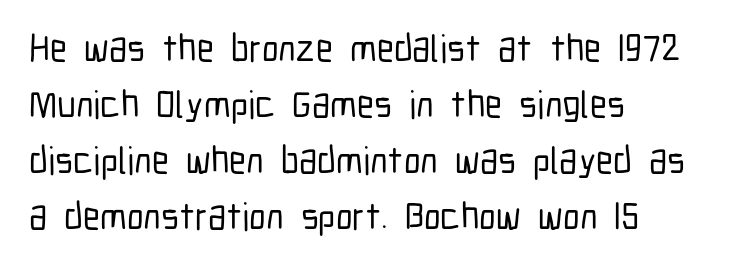
Visually the block forms a straight wall on the left and a jagged coastline on the right. Looks like regular typesetting: each glyph gets only the width it needs. The gap between lines stays unmarked. You can tell it's not italic because the verticals are truly vertical.
